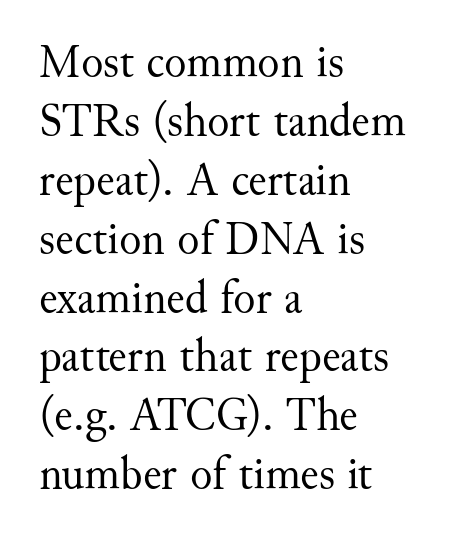
The image shows 46 px regular-weight serif type, upright; set left-aligned, normal line spacing (1.28x), normal letter spacing, not underlined; medium stroke contrast and a small x-height.
